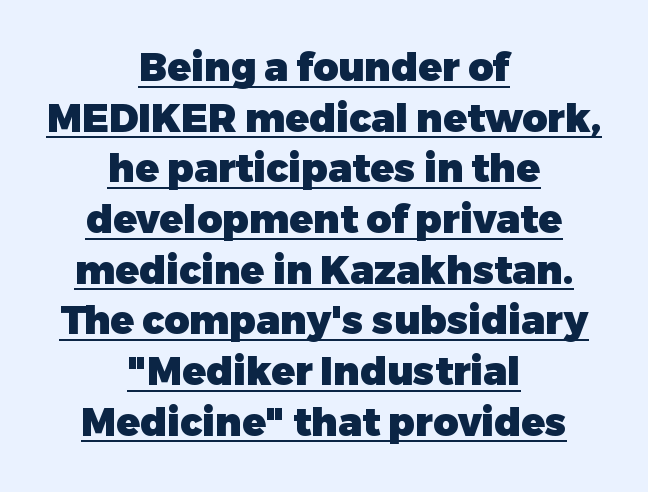
Q: Is the text bold? A: Yes.
Q: Is the text italic (slanted)? A: No, it is upright.
Q: Is the typeface a serif or a sans-serif typeface? A: Sans-serif.
Q: Is the text underlined? A: Yes.
Q: How is the paragraph aligned? A: Centered.
Q: Is the spacing between letters normal or unusually wide? A: Normal.
Q: Is the spacing between lines tight, normal or loose? A: Normal.
Q: Width (condensed, normal, or wide)? A: Normal.
Q: Stroke contrast? A: Low.
Q: x-height? A: Medium.
Q: Monospaced? A: No.
